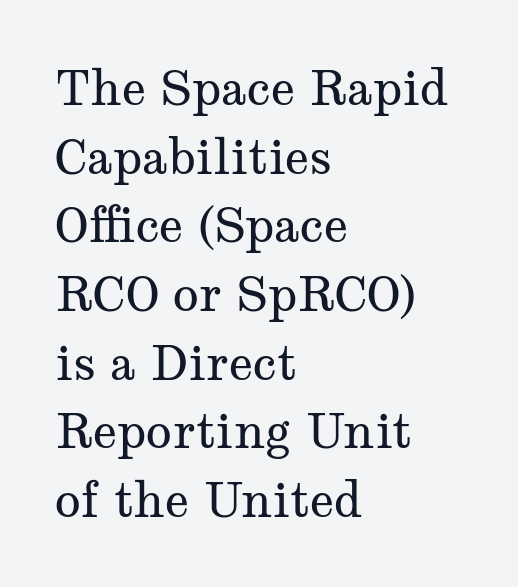
The image shows 48 px regular-weight, wide serif type, upright; set left-aligned, normal line spacing (1.43x), normal letter spacing, not underlined; medium stroke contrast and a medium x-height.
